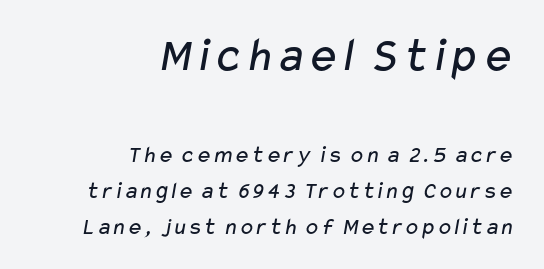
Q: Is the text bold? A: No.
Q: Is the typeface a serif or a sans-serif typeface? A: Sans-serif.
Q: Is the text underlined? A: No.
Q: How is the paragraph aligned? A: Right-aligned.
Q: Is the spacing between letters normal or unusually wide? A: Normal.
Q: Is the spacing between lines tight, normal or loose? A: Normal.
Q: Which block of text is set in a larger size, the first (top) or the second (bottom)? A: The first (top) one.
Q: Width (condensed, normal, or wide)? A: Wide.
Q: Stroke contrast? A: Low.
Q: x-height? A: Medium.
Q: Monospaced? A: No.
